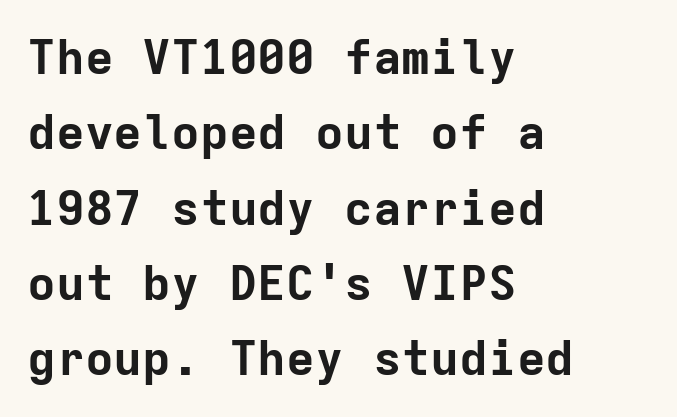
The image shows 48 px bold sans-serif type, upright, monospaced; set left-aligned, normal line spacing (1.57x), normal letter spacing, not underlined; low stroke contrast and a medium x-height.
